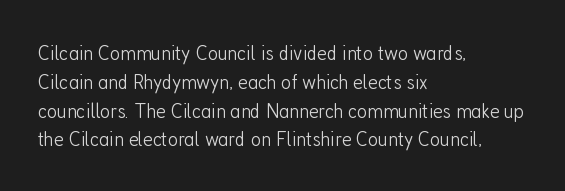
Q: Is the text bold? A: No.
Q: Is the text italic (slanted)? A: No, it is upright.
Q: Is the text underlined? A: No.
Q: How is the paragraph aligned? A: Left-aligned.
Q: Is the spacing between letters normal or unusually wide? A: Normal.
Q: Is the spacing between lines tight, normal or loose? A: Normal.
